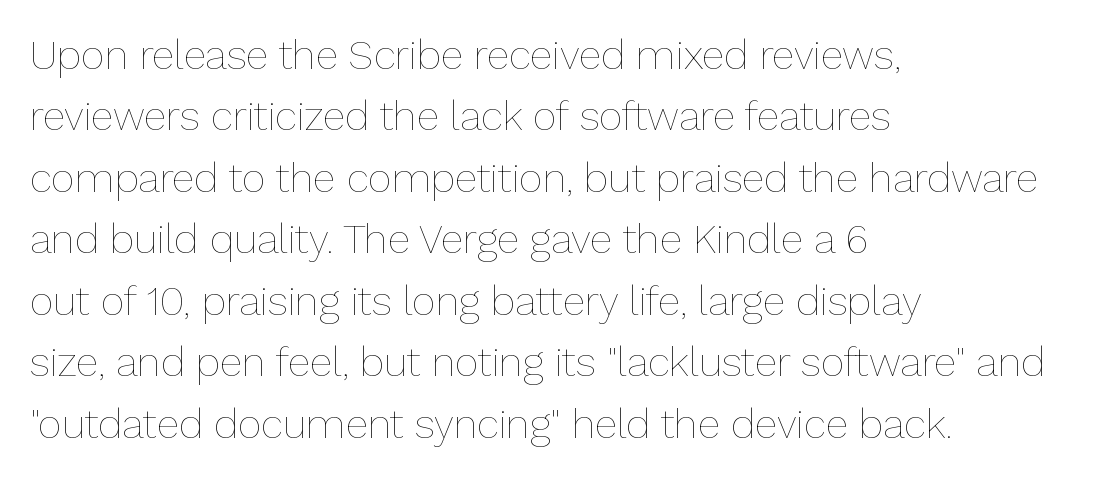
You could not count columns in this text — the font is proportionally spaced. Any mark beneath the type? The region is blank. A roman cut, with each character standing at attention. Students, note that the glyphs here touch the page at normal intervals. Vertical stems look standard width or narrower in stroke.
